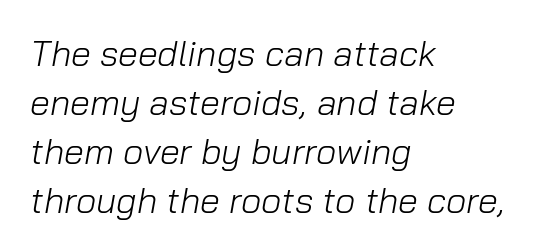
Q: Is the text bold? A: No.
Q: Is the text italic (slanted)? A: Yes, it leans right by about 10 degrees.
Q: Is the text underlined? A: No.
Q: How is the paragraph aligned? A: Left-aligned.
Q: Is the spacing between letters normal or unusually wide? A: Normal.
Q: Is the spacing between lines tight, normal or loose? A: Normal.
Q: Width (condensed, normal, or wide)? A: Normal.
Q: Stroke contrast? A: Low.
Q: x-height? A: Medium.
Q: Monospaced? A: No.
